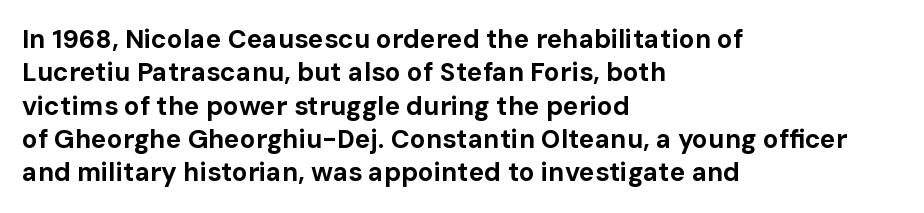
The image shows 26 px bold type, upright; set left-aligned, normal line spacing (1.28x), normal letter spacing, not underlined.
